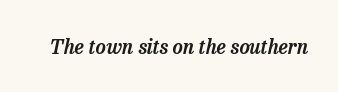
Q: Is the text italic (slanted)? A: Yes, it leans right by about 13 degrees.
Q: Is the text underlined? A: No.
Q: Is the spacing between letters normal or unusually wide? A: Normal.
